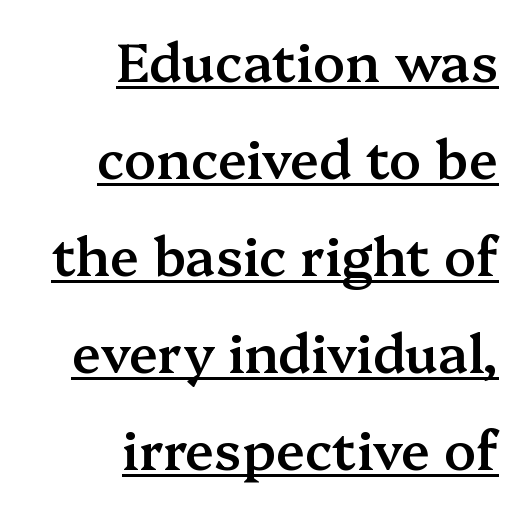
The image shows 53 px semibold serif type, upright; set right-aligned, line spacing 1.83x, normal letter spacing, underlined; medium stroke contrast and a medium x-height.
